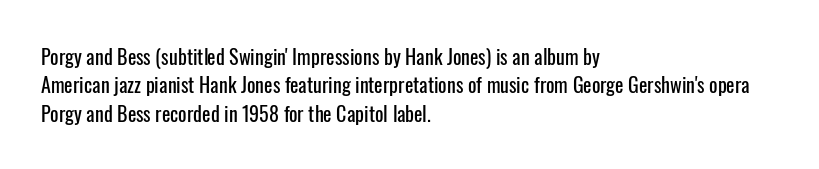
{"italic": "no", "underline": "no", "align": "left", "line_spacing": "normal", "line_spacing_ratio": 1.42, "letter_spacing": "normal", "letter_spacing_em": 0.0, "glyph_px": 20}
